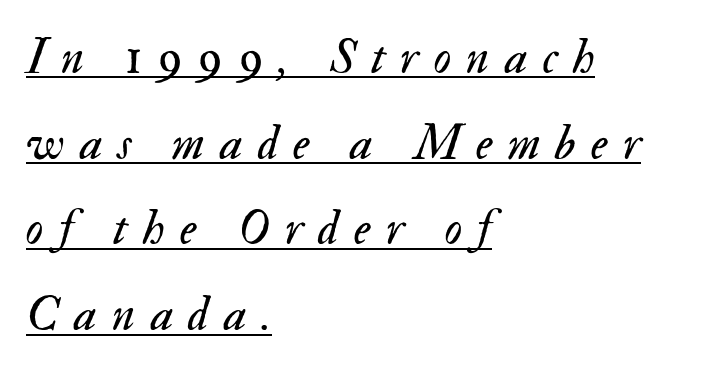
Does extra space separate the letters? Yes, quite a lot of it. Compared with a centered layout, this one pins lines to the left instead. The passage shown is not bold in any degree. This is oblique type, the kind used for emphasis or titles. Is this a fixed-width face? No — the glyphs have proportional, varying widths.
